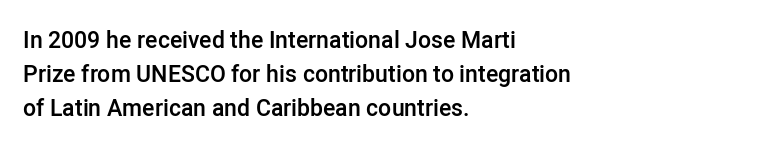
{"italic": "no", "bold": "semi", "underline": "no", "align": "left", "line_spacing": "normal", "line_spacing_ratio": 1.48, "letter_spacing": "normal", "letter_spacing_em": 0.0, "glyph_px": 23}
